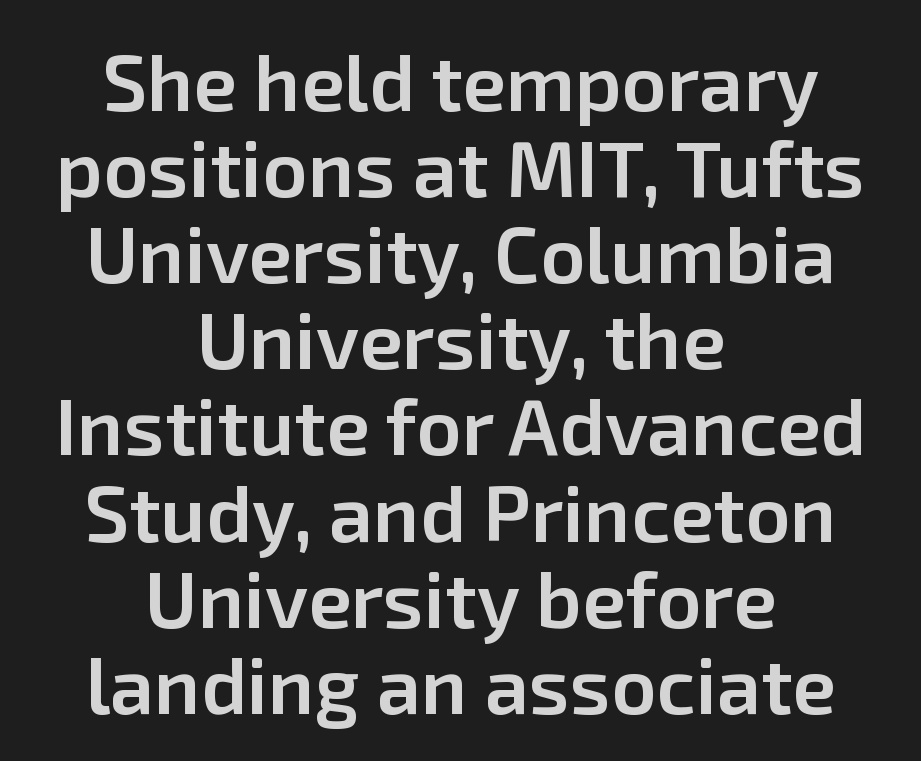
Q: Is the text bold? A: Semi-bold.
Q: Is the text italic (slanted)? A: No, it is upright.
Q: Is the typeface a serif or a sans-serif typeface? A: Sans-serif.
Q: Is the text underlined? A: No.
Q: How is the paragraph aligned? A: Centered.
Q: Is the spacing between letters normal or unusually wide? A: Normal.
Q: Is the spacing between lines tight, normal or loose? A: Tight.
Q: Width (condensed, normal, or wide)? A: Normal.
Q: Stroke contrast? A: Low.
Q: x-height? A: Medium.
Q: Monospaced? A: No.
